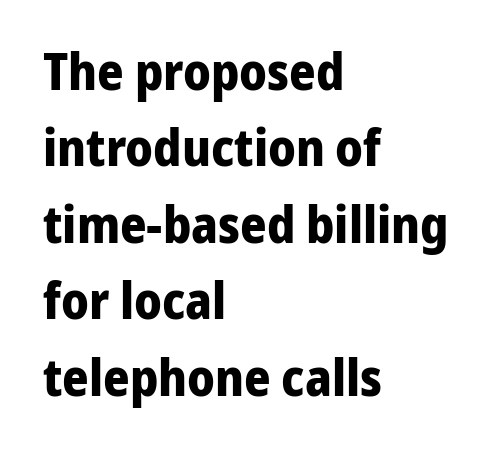
Quick note: not italic, upright. Think of a printed novel: that variable character pitch is what you see here. Rule under the text: the space is simply empty. How would I describe the line gaps? Plain and ordinary.
